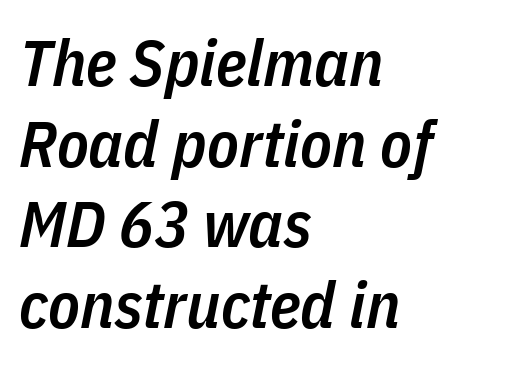
Q: Is the text bold? A: Semi-bold.
Q: Is the text italic (slanted)? A: Yes, it leans right by about 11 degrees.
Q: Is the text underlined? A: No.
Q: How is the paragraph aligned? A: Left-aligned.
Q: Is the spacing between letters normal or unusually wide? A: Normal.
Q: Width (condensed, normal, or wide)? A: Condensed.
Q: Stroke contrast? A: Low.
Q: x-height? A: Medium.
Q: Monospaced? A: No.
